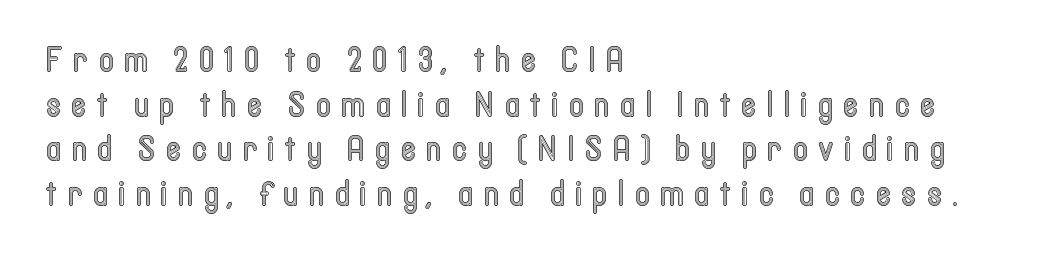
The image shows 34 px condensed type, upright; set left-aligned, normal line spacing (1.31x), unusually wide letter spacing (+0.33 em), not underlined; a medium x-height.
